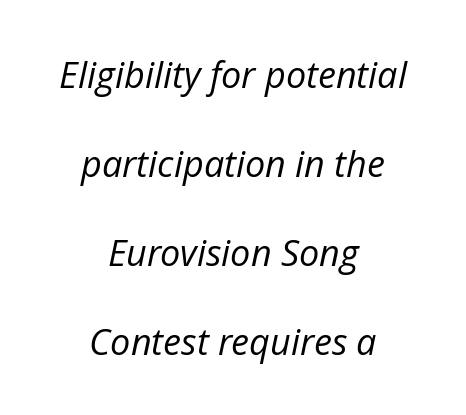
{"italic": "yes", "lean": "right", "slant_degrees": 12, "bold": "no", "weight": "regular", "width": "normal", "stroke_contrast": "low", "x_height": "medium", "monospaced": "no", "underline": "no", "align": "center", "line_spacing": "loose", "line_spacing_ratio": 2.47, "letter_spacing": "normal", "letter_spacing_em": 0.0, "glyph_px": 36}
